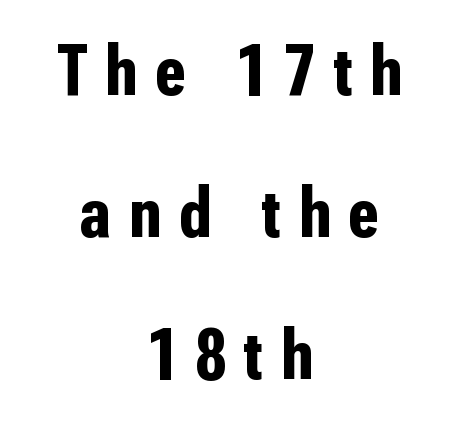
{"serif": "no", "italic": "no", "bold": "yes", "weight": "bold", "width": "condensed", "stroke_contrast": "low", "x_height": "medium", "monospaced": "no", "underline": "no", "align": "center", "line_spacing": "loose", "line_spacing_ratio": 1.97, "letter_spacing": "wide", "letter_spacing_em": 0.25, "glyph_px": 72}
